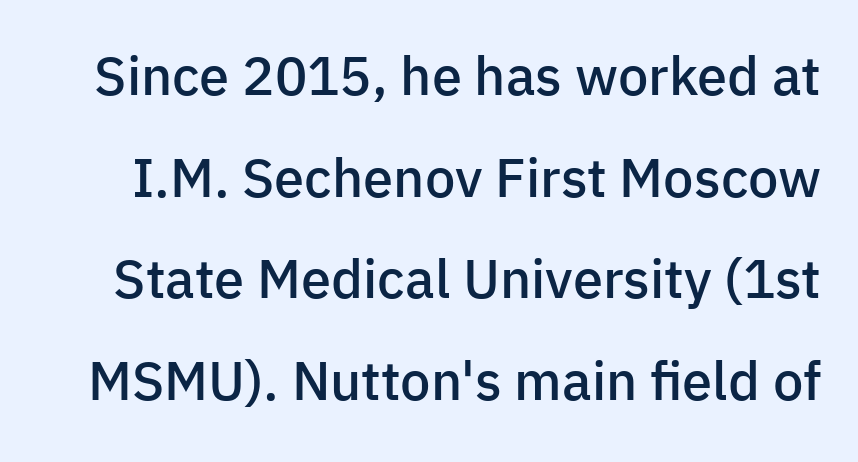
Designer's note — italics off, roman on. Honestly, there is no underline to notice here at all. Students, this is semibold: more ink than regular, less than bold. Examine the stroke ends and you'll find no serifs. The letters advance in unequal steps, a hallmark of proportional type. Caption: standard tracking, unaltered.
